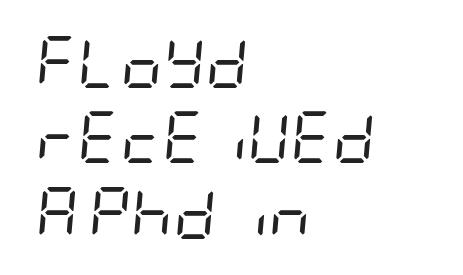
The letterforms sit shoulder to shoulder at normal distance. Rows of type keep a routine distance in the vertical direction. The specimen omits any rule beneath the text block's lines. Italic: yes, the glyphs are oblique.
